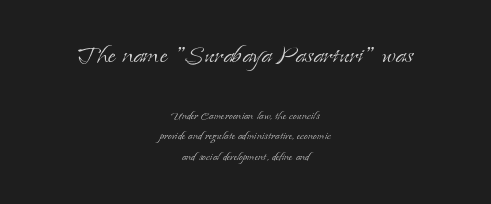
{"serif": "yes", "bold": "no", "weight": "light", "width": "normal", "stroke_contrast": "low", "x_height": "small", "monospaced": "no", "underline": "no", "align": "center", "line_spacing": "normal", "line_spacing_ratio": 1.46, "letter_spacing": "normal", "letter_spacing_em": 0.0, "larger_block": "first", "size_ratio": 2.21, "glyph_px": 31}
